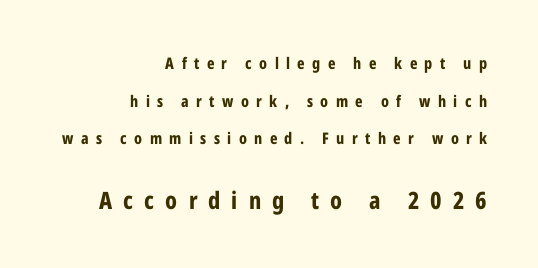
{"italic": "no", "bold": "yes", "underline": "no", "align": "right", "line_spacing": "loose", "line_spacing_ratio": 2.35, "letter_spacing": "wide", "letter_spacing_em": 0.46, "larger_block": "second", "size_ratio": 1.5, "glyph_px": 24}
